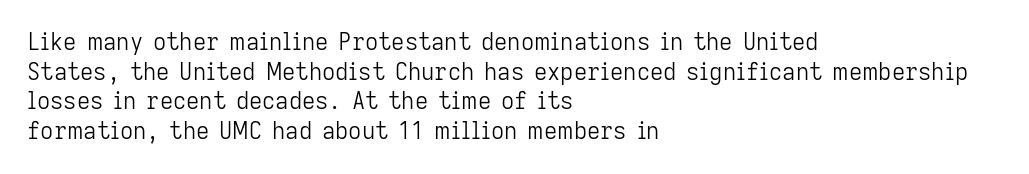
The image shows 23 px text type, upright; set left-aligned, normal line spacing (1.29x), normal letter spacing, not underlined.
